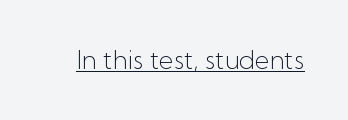
The letterforms sit at book weight or below. Posture: upright roman. Here the glyphs are tracked normally, forming tight word shapes. The words here are underlined.
